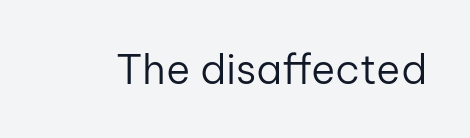
Q: Is the text bold? A: No.
Q: Is the text italic (slanted)? A: No, it is upright.
Q: Is the typeface a serif or a sans-serif typeface? A: Sans-serif.
Q: Is the text underlined? A: No.
Q: Is the spacing between letters normal or unusually wide? A: Normal.
Q: Width (condensed, normal, or wide)? A: Normal.
Q: Stroke contrast? A: Low.
Q: x-height? A: Medium.
Q: Monospaced? A: No.
